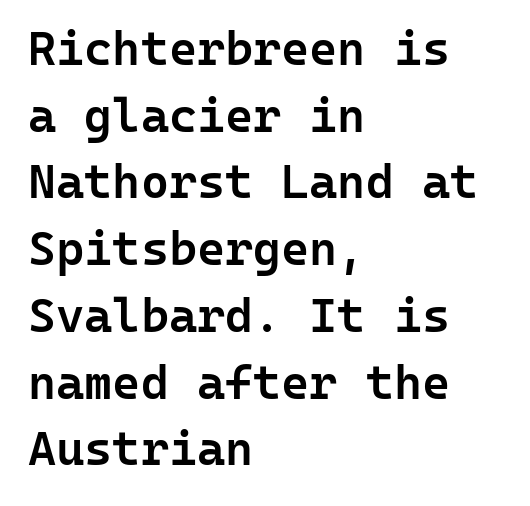
Ordinary non-slanted type is in use. One glance says typical: line gaps are just what's usual. You could count columns in this text — the font is strictly monospaced. The type is set solid horizontally, with unmodified tracking. Heft: intermediate — a semibold.
